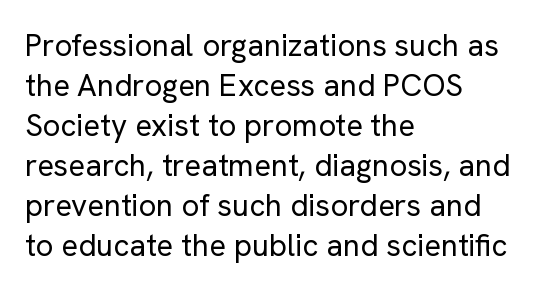
{"serif": "no", "italic": "no", "bold": "no", "weight": "regular", "width": "normal", "stroke_contrast": "low", "x_height": "medium", "monospaced": "no", "underline": "no", "align": "left", "line_spacing": "normal", "line_spacing_ratio": 1.29, "letter_spacing": "normal", "letter_spacing_em": 0.0, "glyph_px": 31}
